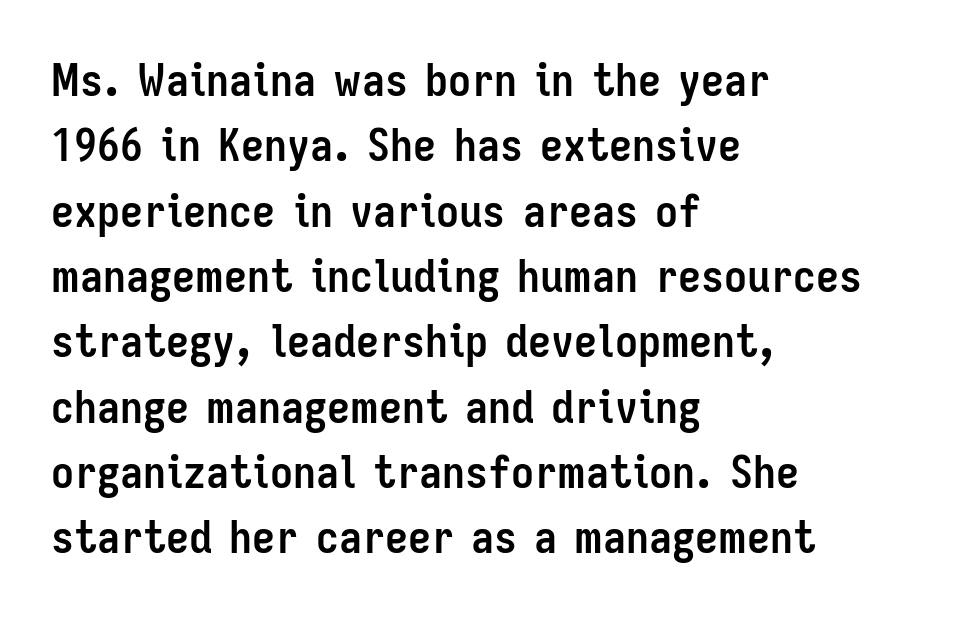
The image shows 46 px semibold, condensed sans-serif type, upright; set left-aligned, normal line spacing (1.42x), normal letter spacing, not underlined; low stroke contrast and a medium x-height.
